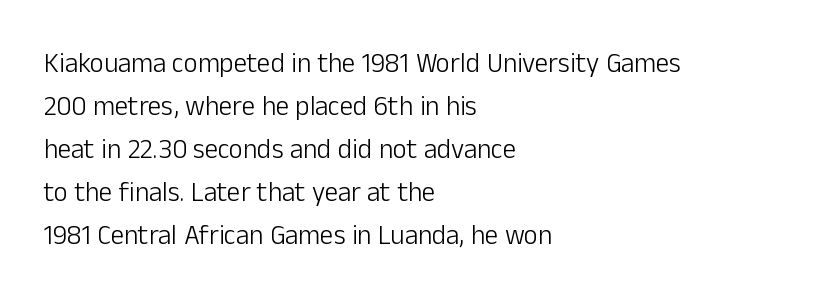
Q: Is the text bold? A: No.
Q: Is the text italic (slanted)? A: No, it is upright.
Q: Is the text underlined? A: No.
Q: How is the paragraph aligned? A: Left-aligned.
Q: Is the spacing between letters normal or unusually wide? A: Normal.
Q: Is the spacing between lines tight, normal or loose? A: Normal.
